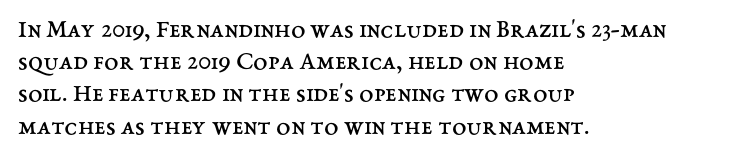
Q: Is the text bold? A: No.
Q: Is the text italic (slanted)? A: No, it is upright.
Q: Is the text underlined? A: No.
Q: How is the paragraph aligned? A: Left-aligned.
Q: Is the spacing between letters normal or unusually wide? A: Normal.
